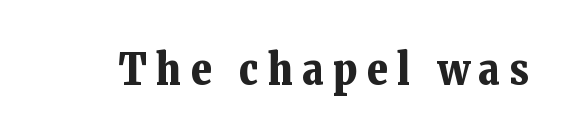
Ordinary non-slanted type is in use. Summary of weight: heavy, a full bold. You could not count columns in this text — the font is proportionally spaced. Only glyphs here, with clear space below each row. Inter-character spacing is expanded well beyond the font's built-in metrics. You can tell from the footed stems that serif type was used.
